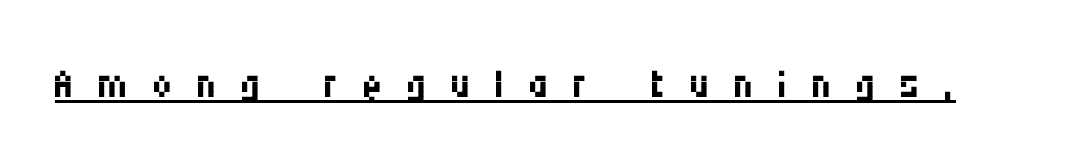
Character widths vary here, with narrow letters taking less room than wide ones. The glyphs are accompanied by a horizontal stroke just below them. This sample uses a sans-serif face. Words appear elongated and porous because spacing is wide. The lettering holds an erect, upright posture throughout. Ink coverage per letter is moderate at most.
